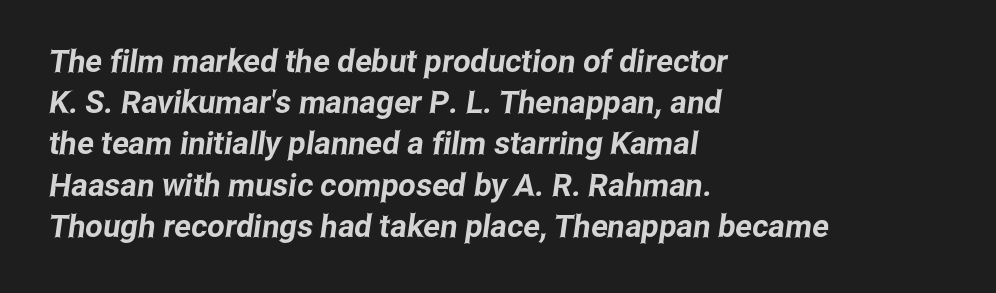
{"serif": "no", "width": "condensed", "stroke_contrast": "low", "x_height": "medium", "monospaced": "no", "underline": "no", "align": "left", "line_spacing": "normal", "line_spacing_ratio": 1.33, "letter_spacing": "normal", "letter_spacing_em": 0.0, "glyph_px": 31}
